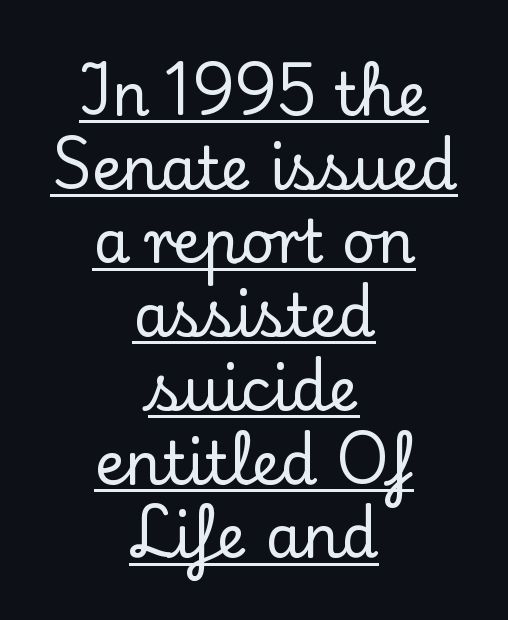
Leftover space on each line is divided equally before and after the words. Every word sits above its own underline. Regular leading. This sample has the flowing, uneven cadence of proportional lettering.
